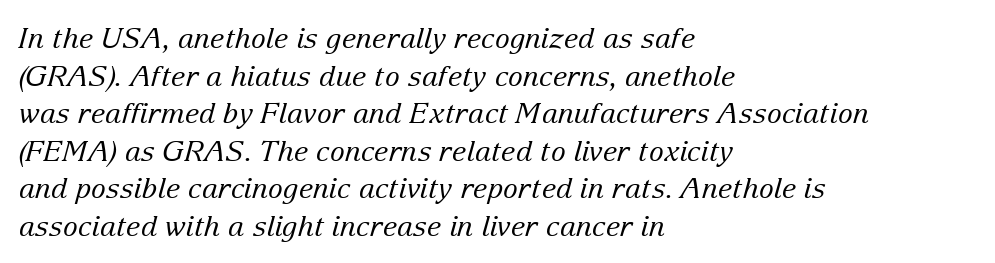
{"serif": "yes", "italic": "yes", "lean": "right", "slant_degrees": 15, "bold": "no", "weight": "regular", "width": "normal", "stroke_contrast": "low", "x_height": "medium", "monospaced": "no", "underline": "no", "align": "left", "line_spacing": "normal", "line_spacing_ratio": 1.34, "letter_spacing": "normal", "letter_spacing_em": 0.0, "glyph_px": 28}
